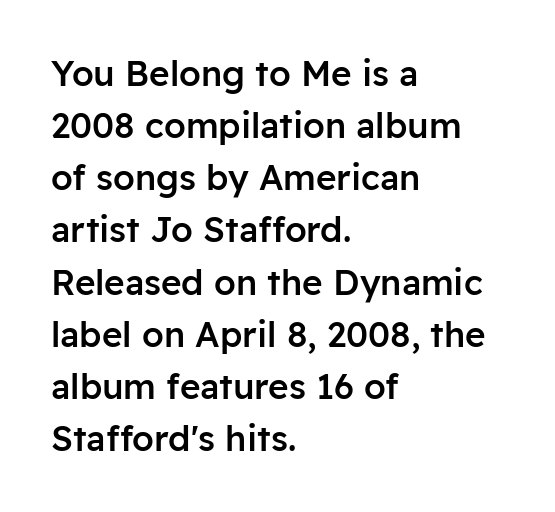
The image shows 35 px semibold sans-serif type, upright; set left-aligned, normal line spacing (1.49x), normal letter spacing, not underlined; low stroke contrast and a medium x-height.
